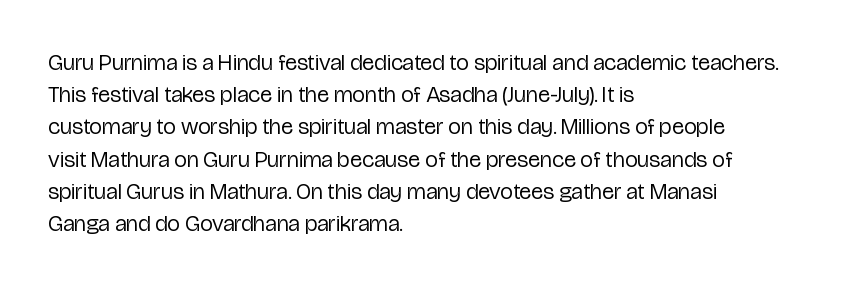
{"italic": "no", "bold": "no", "underline": "no", "align": "left", "line_spacing": "normal", "line_spacing_ratio": 1.4, "letter_spacing": "normal", "letter_spacing_em": 0.0, "glyph_px": 23}
